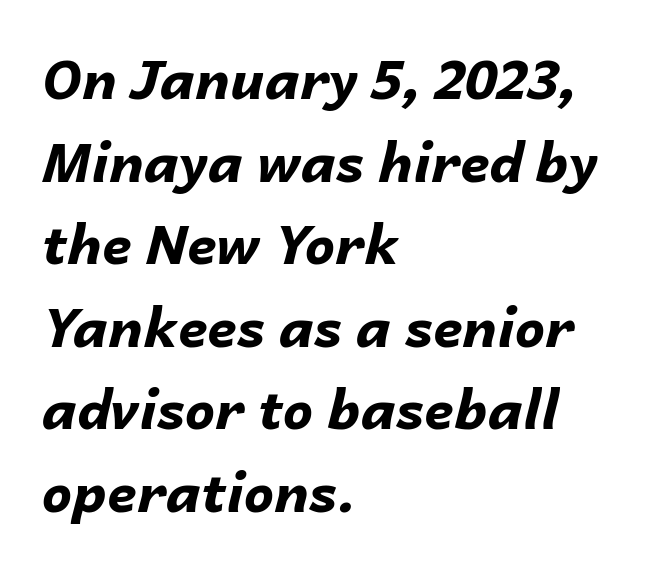
The passage shown leans; its letterforms are oblique. Each word holds together tightly as a unit, with standard inter-letter gaps. The passage shown is typed in a proportional face where columns would drift. As a designer I'd log this as weight 700, bold. Whoever set this chose a conventional vertical rhythm. A bare baseline throughout the passage.
